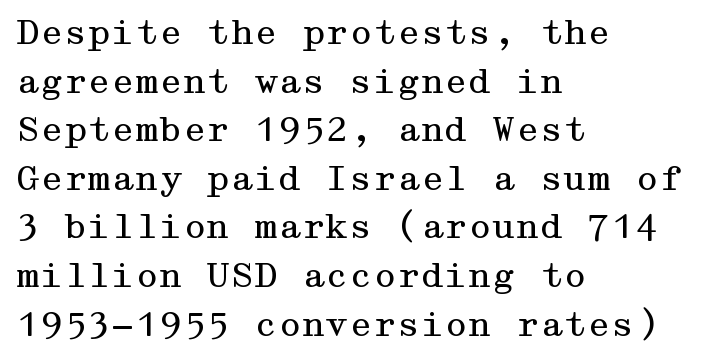
The image shows 34 px regular-weight, wide serif type, upright; set left-aligned, normal line spacing (1.43x), normal letter spacing, not underlined; medium stroke contrast and a medium x-height.
